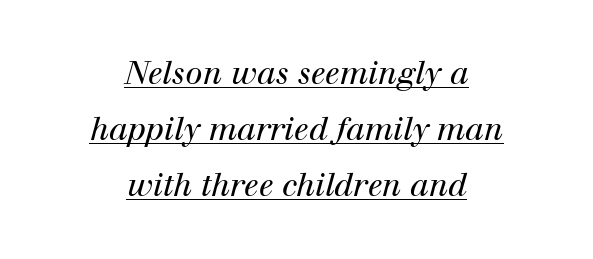
{"serif": "yes", "italic": "yes", "lean": "right", "slant_degrees": 12, "bold": "no", "weight": "regular", "width": "normal", "stroke_contrast": "high", "x_height": "medium", "monospaced": "no", "underline": "yes", "align": "center", "line_spacing_ratio": 1.81, "letter_spacing": "normal", "letter_spacing_em": 0.0, "glyph_px": 31}
